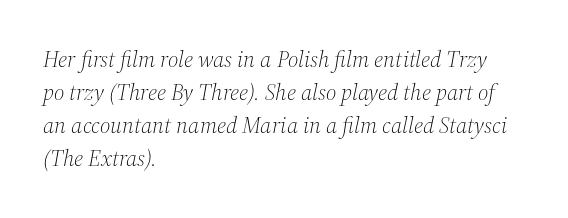
Students, observe: this is what conventionally led text looks like. These glyphs show unthickened strokes, regular width or finer. These lines were composed using italics. One-word summary of the alignment: left.
